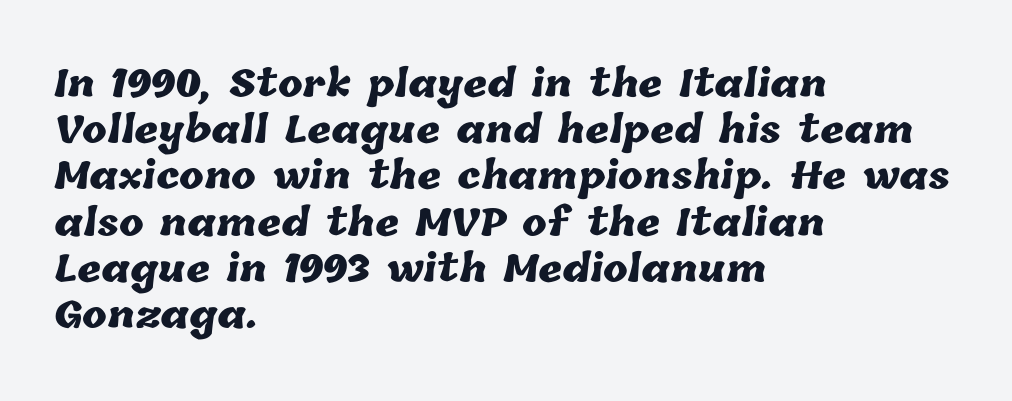
The passage shown is not underscored anywhere. Line beginnings align vertically; line endings do not. Default kerning and tracking; the words read as compact shapes. Spacing verdict: proportional, widths tailored to each character. Leading matches the norm, producing a regular column.
